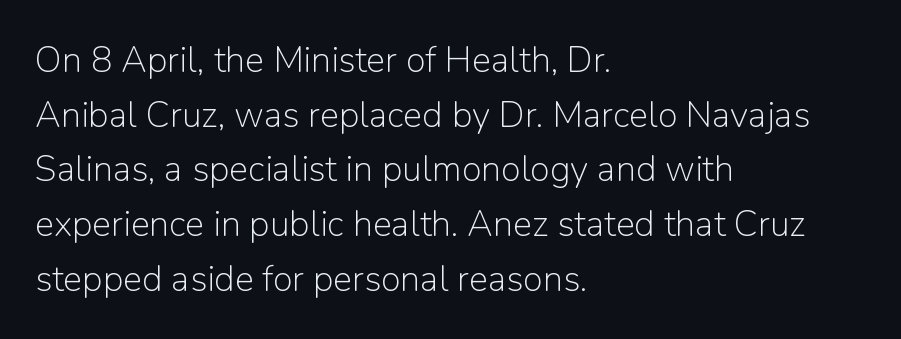
The passage shown is typed in a proportional face where columns would drift. Posture: upright roman. Check where the strokes stop: nothing finishes them off — pure sans. Tracking value appears to be zero — textbook default spacing. Lines of text with bare space underneath. Summary of weight: not heavy and not bold.
